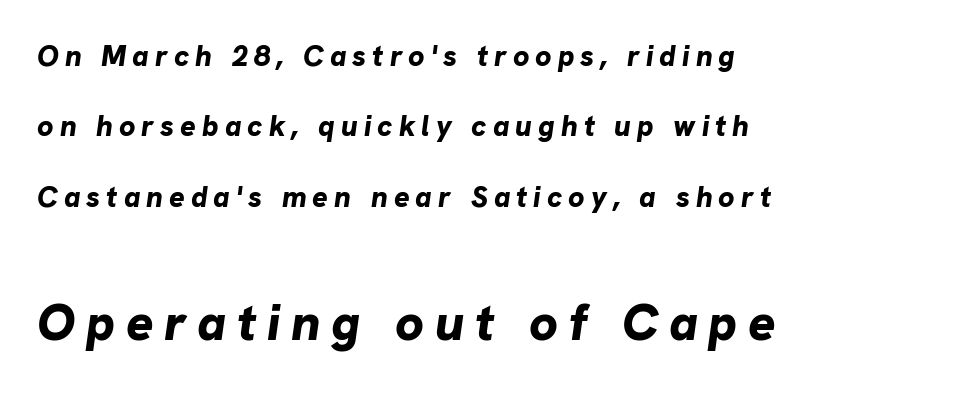
The image shows 51 px bold type, italic (leaning right); set left-aligned, loose line spacing (2.43x), unusually wide letter spacing (+0.21 em), not underlined; the second (bottom) block is 1.76x larger; low stroke contrast and a medium x-height.
